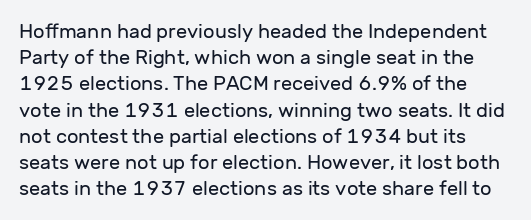
A roman cut, with each character standing at attention. Students, note that the glyphs here touch the page at normal intervals. The baseline area is clear. No chunkiness to these letters — they're not bold. Normally led — the rows are evenly, conventionally spaced.
